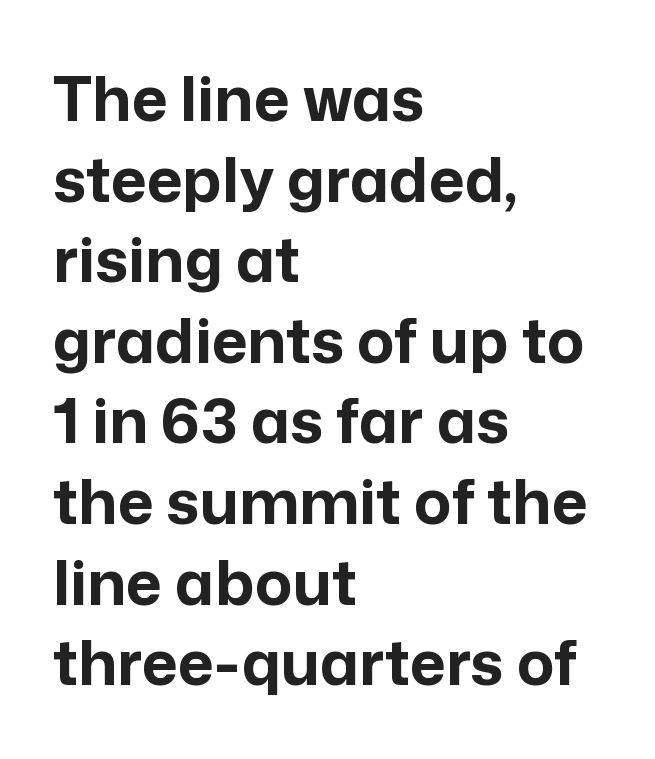
Line beginnings align vertically; line endings do not. The specimen omits any rule beneath the text block's lines. The font's upright variant was chosen for this text. The font is running at its bold setting. The letters advance in unequal steps, a hallmark of proportional type.
